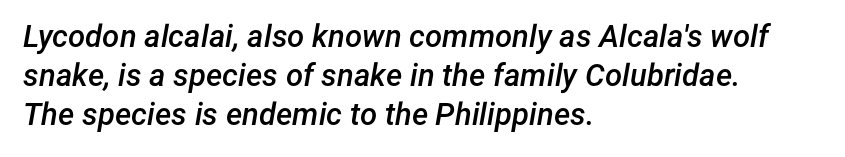
{"italic": "yes", "lean": "right", "slant_degrees": 12, "bold": "semi", "weight": "semibold", "width": "normal", "stroke_contrast": "low", "x_height": "medium", "monospaced": "no", "underline": "no", "align": "left", "line_spacing": "normal", "line_spacing_ratio": 1.26, "letter_spacing": "normal", "letter_spacing_em": 0.0, "glyph_px": 31}
